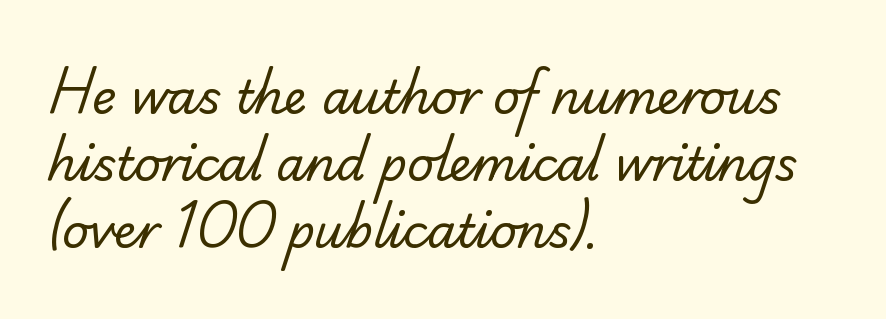
The image shows 46 px regular-weight serif type; set left-aligned, normal line spacing (1.46x), normal letter spacing, not underlined; low stroke contrast and a small x-height.
